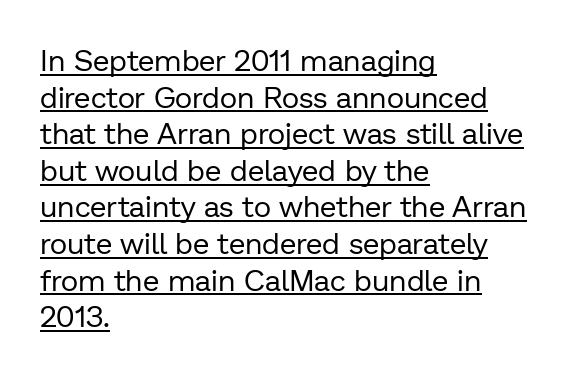
The image shows 30 px regular-weight sans-serif type, upright; set left-aligned, line spacing 1.22x, normal letter spacing, underlined; low stroke contrast and a medium x-height.
